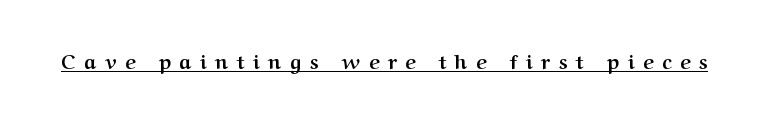
The image shows 20 px bold type, upright; set unusually wide letter spacing (+0.43 em), underlined.
